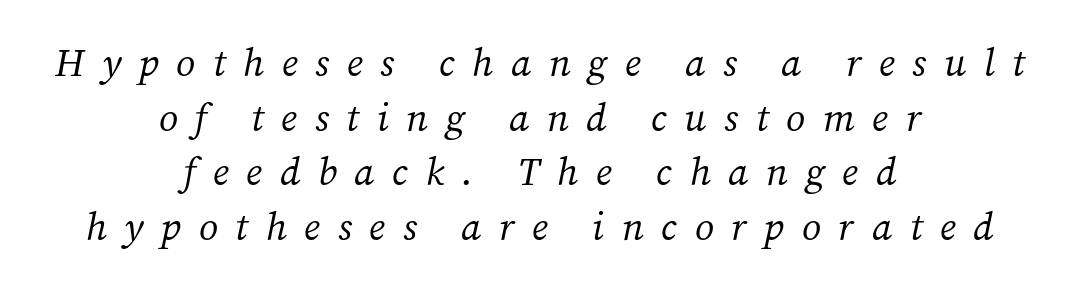
{"serif": "yes", "italic": "yes", "lean": "right", "slant_degrees": 12, "bold": "no", "weight": "regular", "width": "normal", "stroke_contrast": "medium", "x_height": "medium", "monospaced": "no", "underline": "no", "align": "center", "line_spacing": "normal", "line_spacing_ratio": 1.4, "letter_spacing": "wide", "letter_spacing_em": 0.45, "glyph_px": 39}
